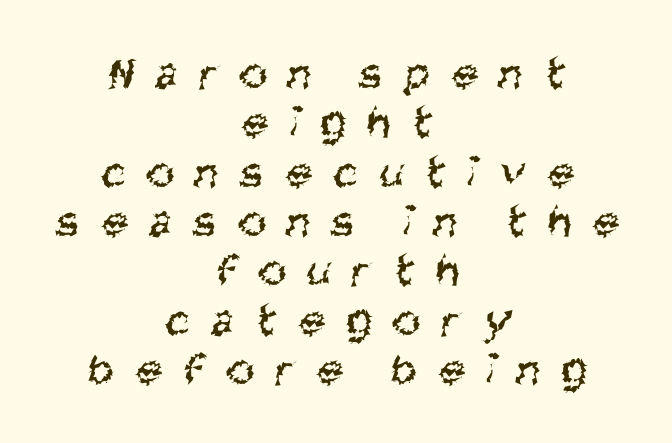
{"serif": "no", "bold": "no", "weight": "regular", "width": "condensed", "stroke_contrast": "medium", "x_height": "large", "monospaced": "no", "underline": "no", "align": "center", "line_spacing": "tight", "line_spacing_ratio": 1.05, "letter_spacing": "wide", "letter_spacing_em": 0.47, "glyph_px": 47}
